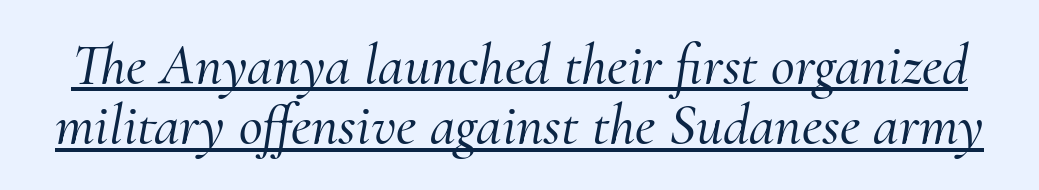
{"serif": "yes", "italic": "yes", "lean": "right", "slant_degrees": 10, "width": "normal", "stroke_contrast": "medium", "x_height": "small", "monospaced": "no", "underline": "yes", "line_spacing": "tight", "line_spacing_ratio": 1.04, "letter_spacing": "normal", "letter_spacing_em": 0.0, "glyph_px": 58}
